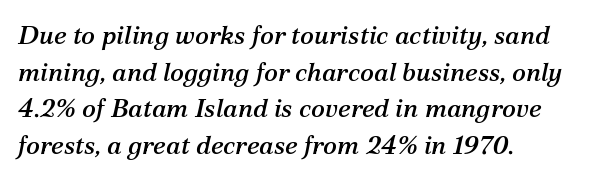
{"italic": "yes", "lean": "right", "slant_degrees": 12, "underline": "no", "align": "left", "line_spacing": "normal", "line_spacing_ratio": 1.41, "letter_spacing": "normal", "letter_spacing_em": 0.0, "glyph_px": 26}
